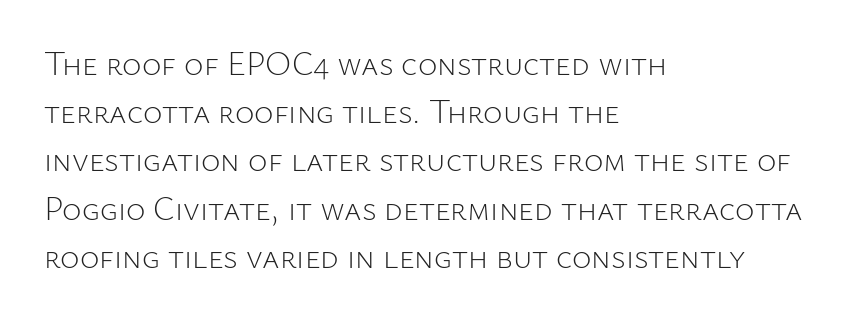
The image shows 33 px light sans-serif type, upright; set left-aligned, normal line spacing (1.46x), normal letter spacing, not underlined; low stroke contrast and a medium x-height.
